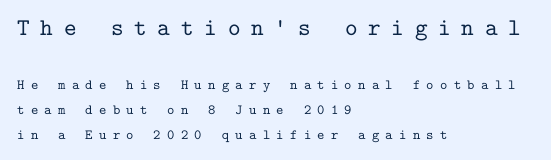
{"italic": "no", "underline": "no", "align": "left", "line_spacing_ratio": 1.76, "letter_spacing": "wide", "letter_spacing_em": 0.45, "larger_block": "first", "size_ratio": 1.71, "glyph_px": 24}
